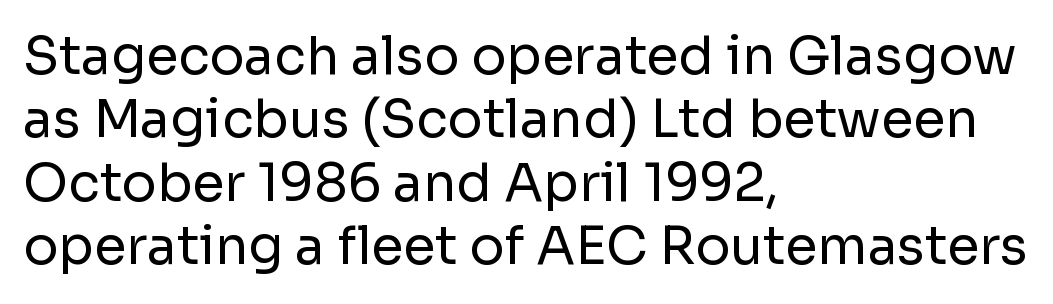
The image shows 52 px regular-weight sans-serif type, upright; set left-aligned, line spacing 1.22x, normal letter spacing, not underlined; low stroke contrast and a medium x-height.
